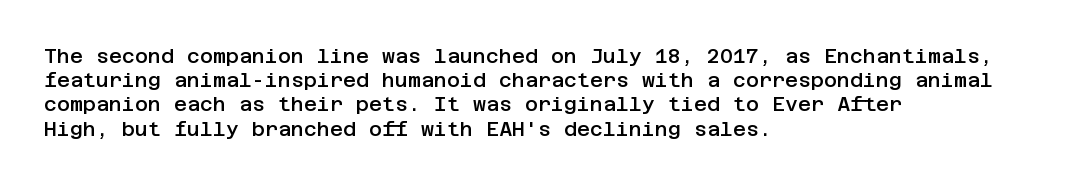
Decoration check: the copy has no underline. A typesetter would mark this as roman, not italic. The letters sit at their default tracking, neither squeezed nor spread. Each line starts at the same left margin while the right side varies. Each glyph is drawn with semibold strokes, heavier than normal yet not fully bold.
